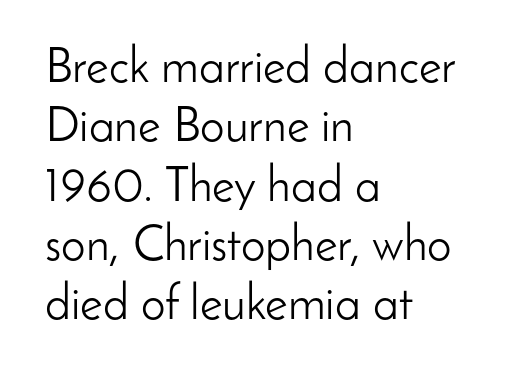
{"serif": "no", "italic": "no", "bold": "no", "weight": "light", "width": "normal", "stroke_contrast": "low", "x_height": "small", "monospaced": "no", "underline": "no", "align": "left", "line_spacing_ratio": 1.21, "letter_spacing": "normal", "letter_spacing_em": 0.0, "glyph_px": 49}
